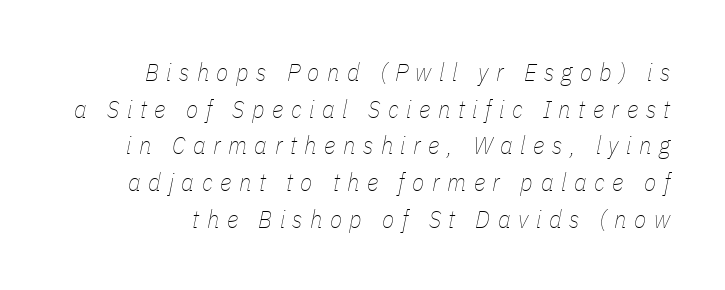
Anything drawn beneath the words? Only blank space. The characters are drawn with everyday or finer stroke widths. The rendering uses a moderate line-height, typical for paragraphs. Is the letter spacing exaggerated? Yes — the characters are pushed far apart. Tall strokes in this sample are angled rather than plumb.
